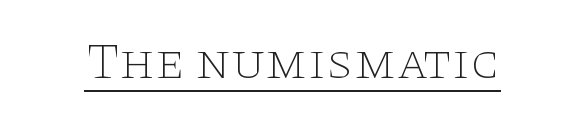
You could call the tracking neutral — neither tight nor loose. A typesetter would call this proportional, since set widths differ per character. These lines are composed in type with serifs. Underline: present. Characters remain perfectly vertical along every line.
